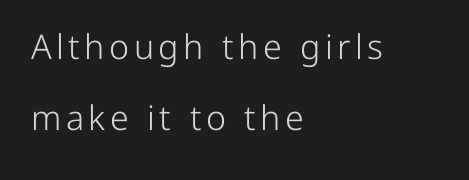
The image shows 34 px light sans-serif type, upright; set left-aligned, loose line spacing (2.08x), not underlined; low stroke contrast and a medium x-height.
